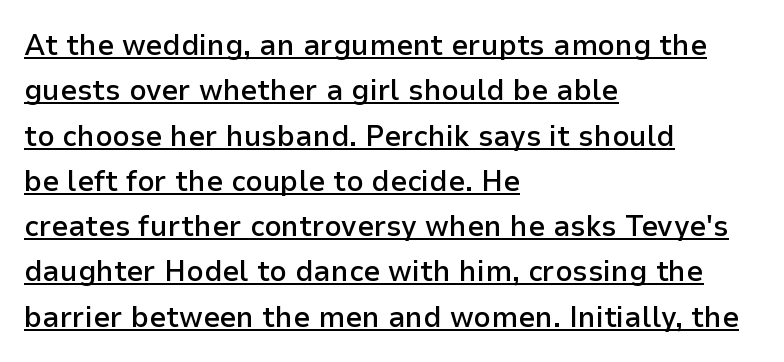
Q: Is the text bold? A: Semi-bold.
Q: Is the text italic (slanted)? A: No, it is upright.
Q: Is the typeface a serif or a sans-serif typeface? A: Sans-serif.
Q: Is the text underlined? A: Yes.
Q: How is the paragraph aligned? A: Left-aligned.
Q: Is the spacing between letters normal or unusually wide? A: Normal.
Q: Is the spacing between lines tight, normal or loose? A: Normal.
Q: Width (condensed, normal, or wide)? A: Normal.
Q: Stroke contrast? A: Low.
Q: x-height? A: Medium.
Q: Monospaced? A: No.
